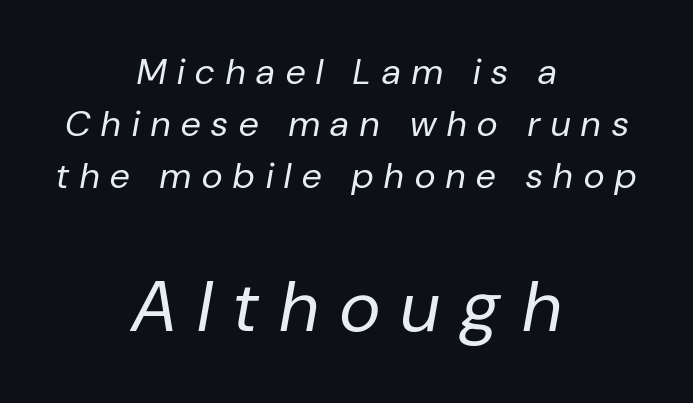
{"italic": "yes", "lean": "right", "slant_degrees": 10, "bold": "no", "weight": "regular", "width": "normal", "stroke_contrast": "low", "x_height": "medium", "monospaced": "no", "underline": "no", "align": "center", "line_spacing": "normal", "line_spacing_ratio": 1.44, "letter_spacing": "wide", "letter_spacing_em": 0.31, "larger_block": "second", "size_ratio": 1.97, "glyph_px": 71}
